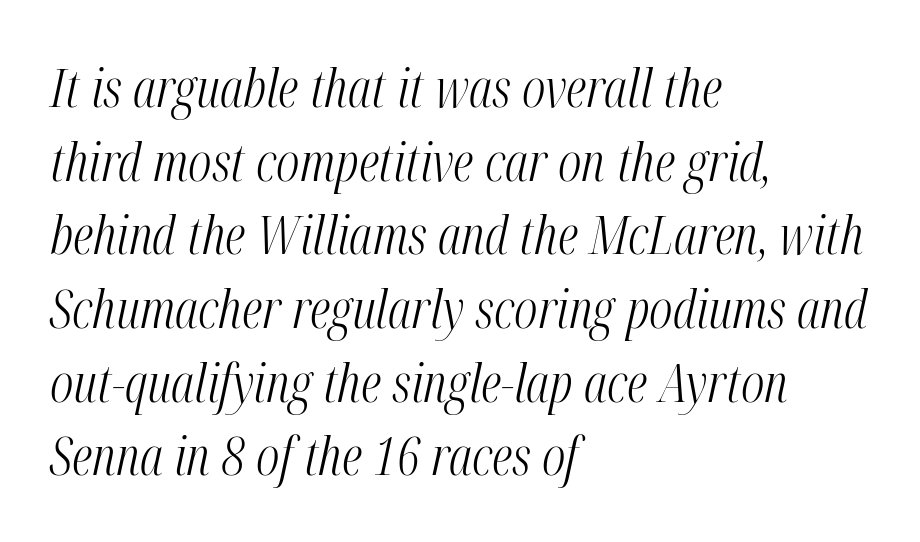
{"italic": "yes", "lean": "right", "slant_degrees": 12, "bold": "no", "weight": "light", "width": "condensed", "stroke_contrast": "medium", "x_height": "medium", "monospaced": "no", "underline": "no", "align": "left", "line_spacing": "normal", "line_spacing_ratio": 1.39, "letter_spacing": "normal", "letter_spacing_em": 0.0, "glyph_px": 53}
